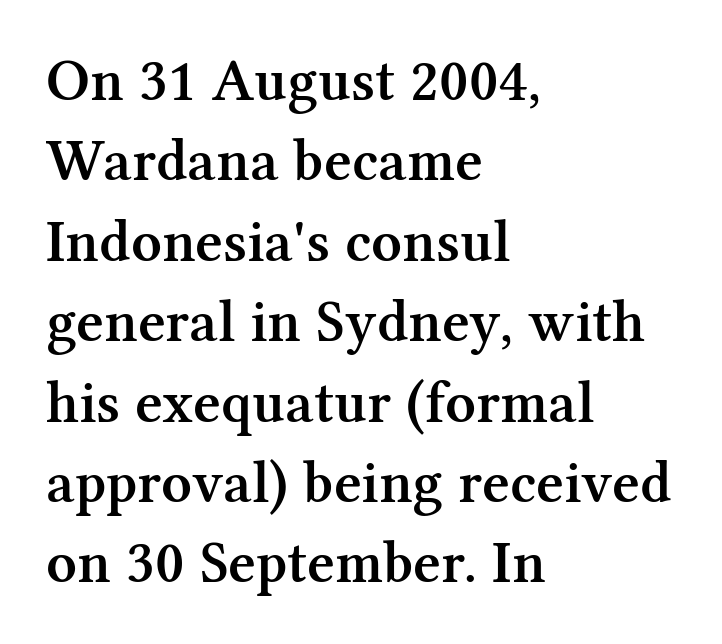
Q: Is the text bold? A: Semi-bold.
Q: Is the text italic (slanted)? A: No, it is upright.
Q: Is the typeface a serif or a sans-serif typeface? A: Serif.
Q: Is the text underlined? A: No.
Q: How is the paragraph aligned? A: Left-aligned.
Q: Is the spacing between letters normal or unusually wide? A: Normal.
Q: Is the spacing between lines tight, normal or loose? A: Normal.
Q: Width (condensed, normal, or wide)? A: Normal.
Q: Stroke contrast? A: Medium.
Q: x-height? A: Medium.
Q: Monospaced? A: No.
